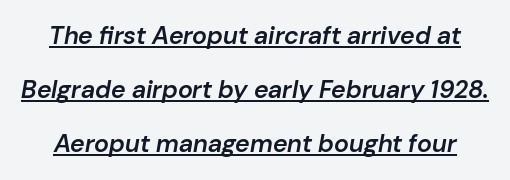
The image shows 25 px text type, italic (leaning right); set loose line spacing (2.17x), normal letter spacing, underlined.
